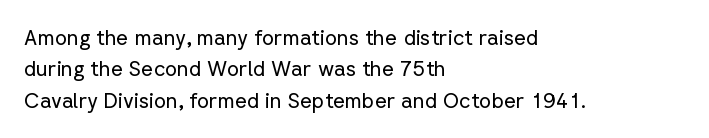
{"italic": "no", "bold": "no", "underline": "no", "align": "left", "line_spacing": "normal", "line_spacing_ratio": 1.5, "letter_spacing": "normal", "letter_spacing_em": 0.0, "glyph_px": 21}
